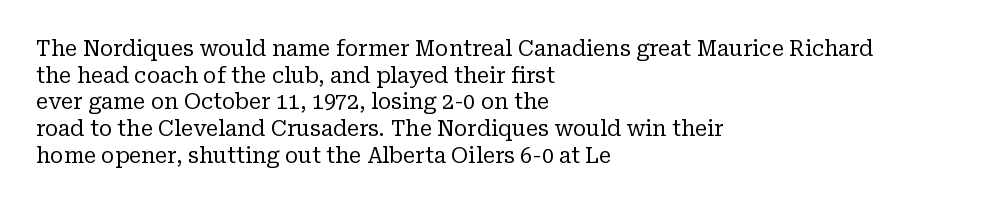
Q: Is the text bold? A: No.
Q: Is the text italic (slanted)? A: No, it is upright.
Q: Is the text underlined? A: No.
Q: How is the paragraph aligned? A: Left-aligned.
Q: Is the spacing between letters normal or unusually wide? A: Normal.
Q: Is the spacing between lines tight, normal or loose? A: Normal.
